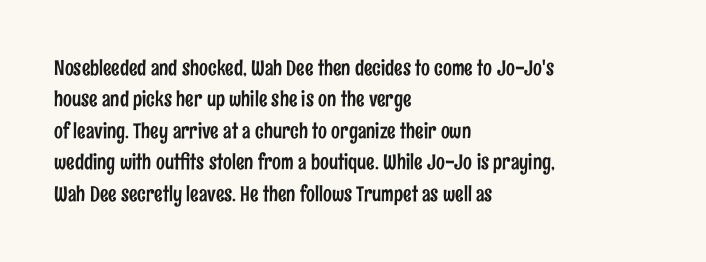
Q: Is the text italic (slanted)? A: No, it is upright.
Q: Is the text underlined? A: No.
Q: How is the paragraph aligned? A: Left-aligned.
Q: Is the spacing between letters normal or unusually wide? A: Normal.
Q: Is the spacing between lines tight, normal or loose? A: Normal.
